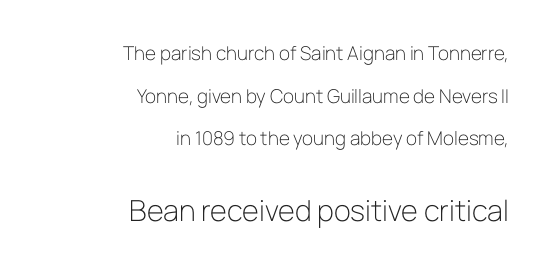
The image shows 29 px light sans-serif type, upright; set right-aligned, loose line spacing (2.25x), normal letter spacing, not underlined; the second (bottom) block is 1.53x larger; low stroke contrast and a medium x-height.
